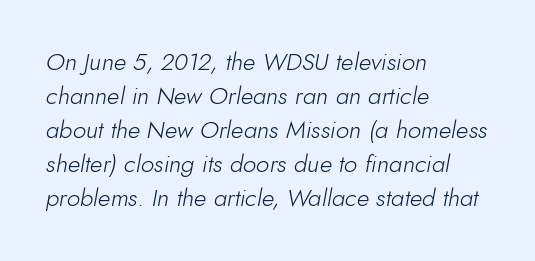
{"italic": "yes", "lean": "right", "slant_degrees": 10, "bold": "no", "underline": "no", "align": "left", "line_spacing": "normal", "line_spacing_ratio": 1.42, "letter_spacing": "normal", "letter_spacing_em": 0.0, "glyph_px": 24}
